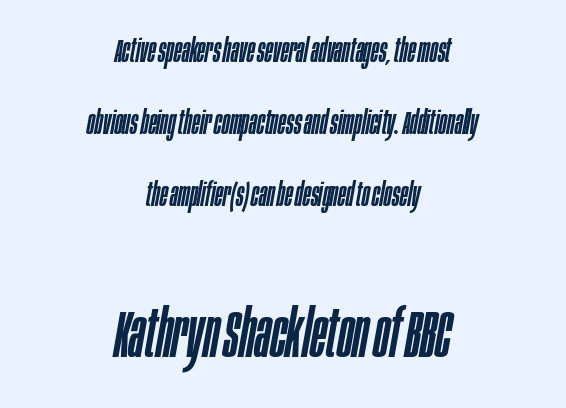
{"italic": "yes", "lean": "right", "slant_degrees": 10, "width": "condensed", "stroke_contrast": "low", "x_height": "large", "monospaced": "no", "underline": "no", "align": "center", "line_spacing": "loose", "line_spacing_ratio": 2.18, "letter_spacing": "normal", "letter_spacing_em": 0.0, "larger_block": "second", "size_ratio": 2.0, "glyph_px": 66}
